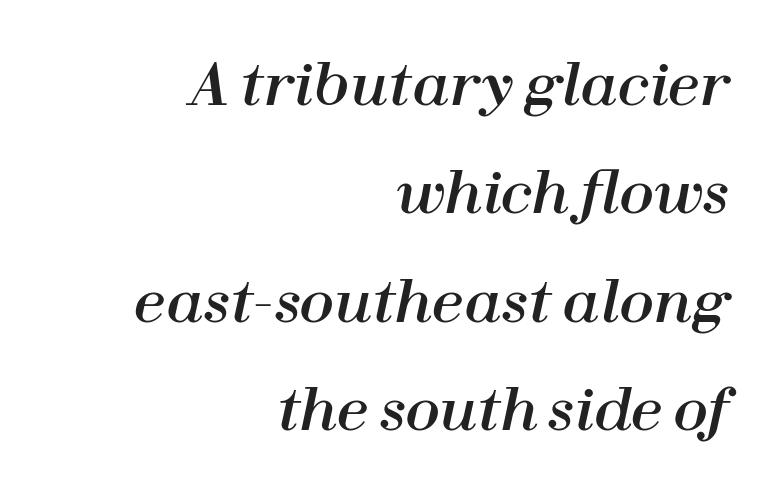
{"italic": "yes", "lean": "right", "slant_degrees": 12, "width": "normal", "stroke_contrast": "high", "x_height": "medium", "monospaced": "no", "underline": "no", "align": "right", "line_spacing": "loose", "line_spacing_ratio": 1.9, "letter_spacing": "normal", "letter_spacing_em": 0.0, "glyph_px": 57}
